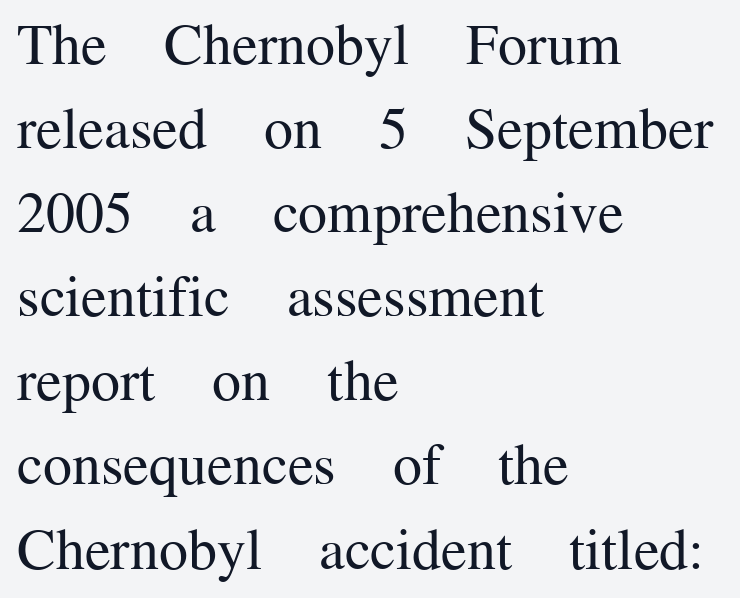
Q: Is the text bold? A: No.
Q: Is the text italic (slanted)? A: No, it is upright.
Q: Is the typeface a serif or a sans-serif typeface? A: Serif.
Q: Is the text underlined? A: No.
Q: How is the paragraph aligned? A: Left-aligned.
Q: Is the spacing between letters normal or unusually wide? A: Normal.
Q: Is the spacing between lines tight, normal or loose? A: Normal.
Q: Width (condensed, normal, or wide)? A: Normal.
Q: Stroke contrast? A: Medium.
Q: x-height? A: Medium.
Q: Monospaced? A: No.
